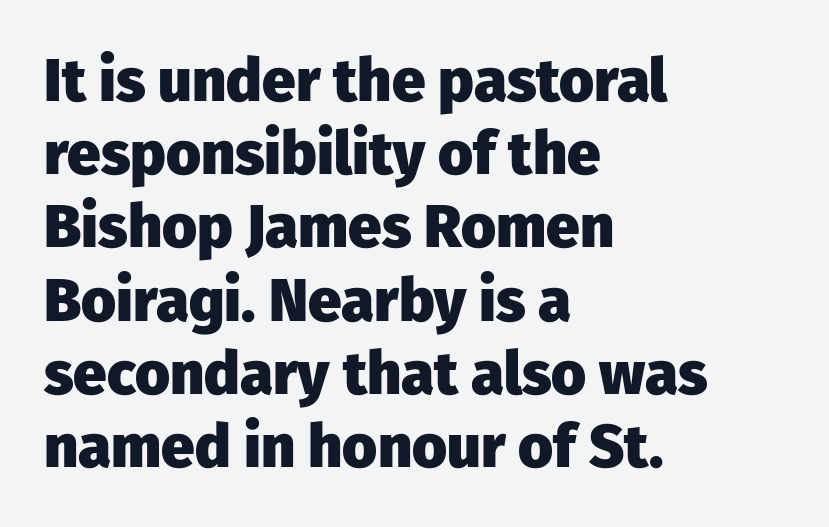
The passage is arranged the way most books set body copy — flush left. The words here are not underlined. When letters stand straight like this, we call the style roman or upright. You'd pick this weight for a headline — it's a proper bold.
